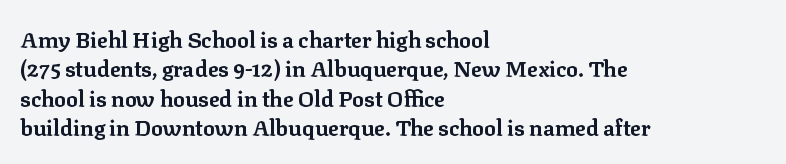
{"italic": "no", "bold": "yes", "underline": "no", "align": "left", "line_spacing": "normal", "line_spacing_ratio": 1.34, "letter_spacing": "normal", "letter_spacing_em": 0.0, "glyph_px": 22}
